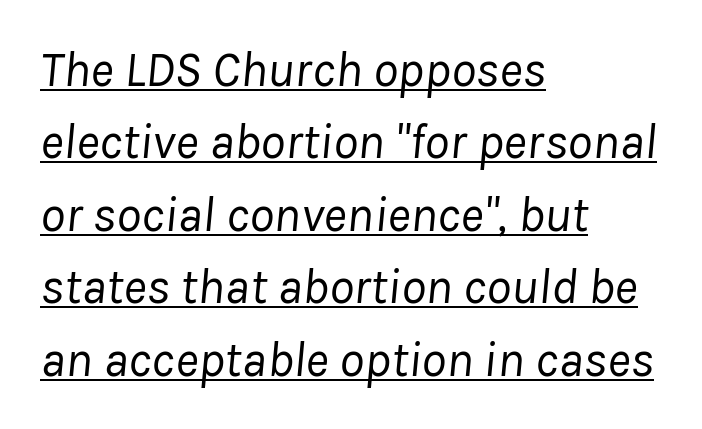
This is underlined copy, the kind a proofreader might mark for attention. A typesetter would call this proportional, since set widths differ per character. The rendering keeps characters at their native spacing. It's the slanting kind of type.
